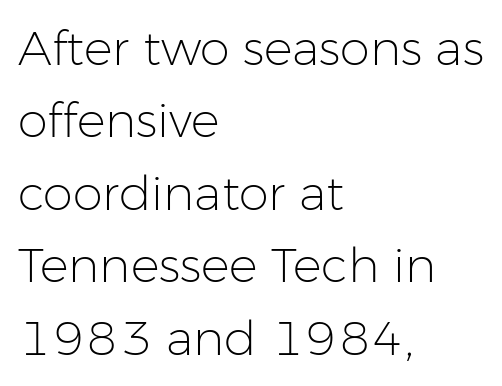
Baseline-to-baseline distance is the conventional proportion of letter height. Notice how the passage keeps a crisp vertical edge on the left only. You can tell it's not italic because the verticals are truly vertical. The face used here is proportionally spaced, like ordinary book or web type. The space directly below the letters is spotless. The typeface has the unassuming heft of standard copy or less.
